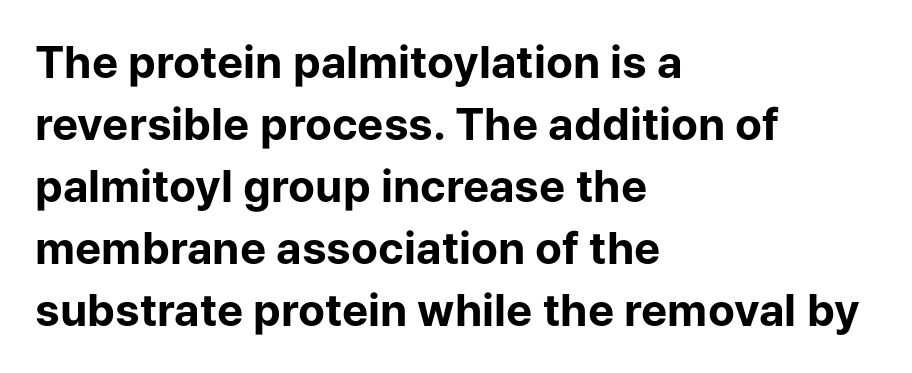
The image shows 44 px bold sans-serif type, upright; set left-aligned, normal line spacing (1.41x), normal letter spacing, not underlined; low stroke contrast and a medium x-height.
